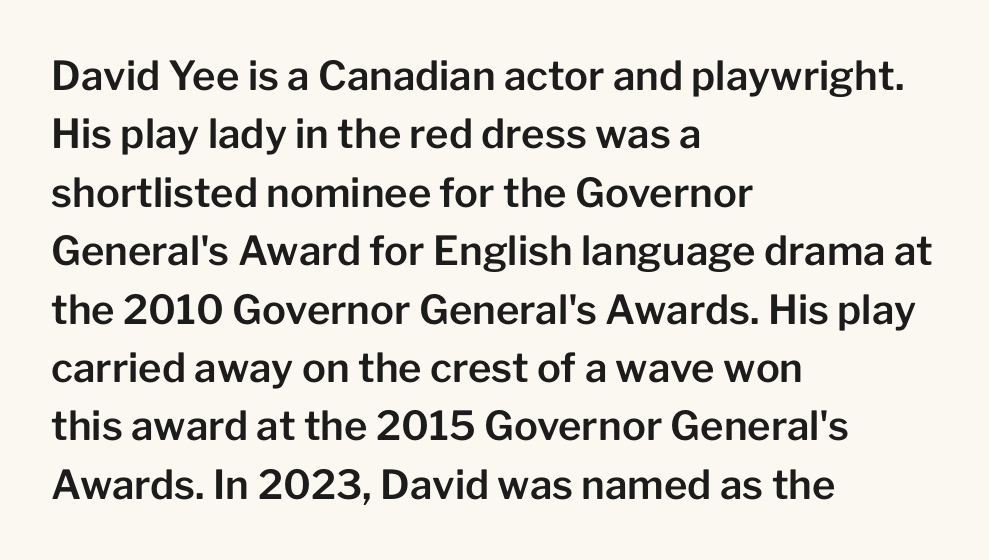
Q: Is the text italic (slanted)? A: No, it is upright.
Q: Is the typeface a serif or a sans-serif typeface? A: Sans-serif.
Q: Is the text underlined? A: No.
Q: How is the paragraph aligned? A: Left-aligned.
Q: Is the spacing between letters normal or unusually wide? A: Normal.
Q: Is the spacing between lines tight, normal or loose? A: Normal.
Q: Width (condensed, normal, or wide)? A: Normal.
Q: Stroke contrast? A: Low.
Q: x-height? A: Medium.
Q: Monospaced? A: No.
